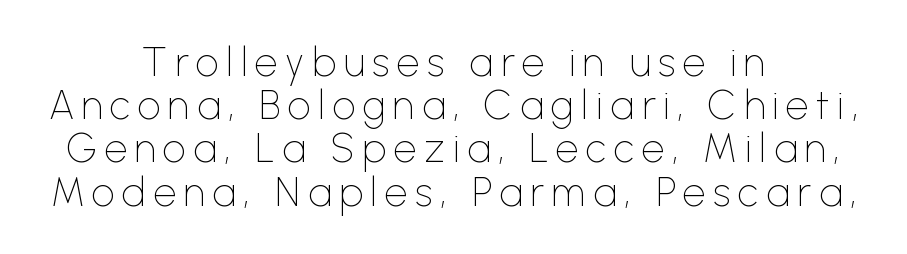
Q: Is the text bold? A: No.
Q: Is the text italic (slanted)? A: No, it is upright.
Q: Is the typeface a serif or a sans-serif typeface? A: Sans-serif.
Q: Is the text underlined? A: No.
Q: How is the paragraph aligned? A: Centered.
Q: Is the spacing between lines tight, normal or loose? A: Tight.
Q: Width (condensed, normal, or wide)? A: Normal.
Q: Stroke contrast? A: Low.
Q: x-height? A: Medium.
Q: Monospaced? A: No.
